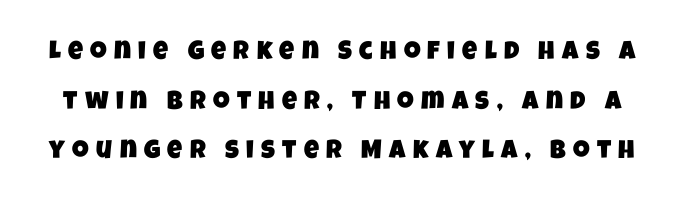
Descenders are the only things crossing below the line. The space between consecutive lines is lavish. Compared with typical body copy, the letter spacing here is much looser.
